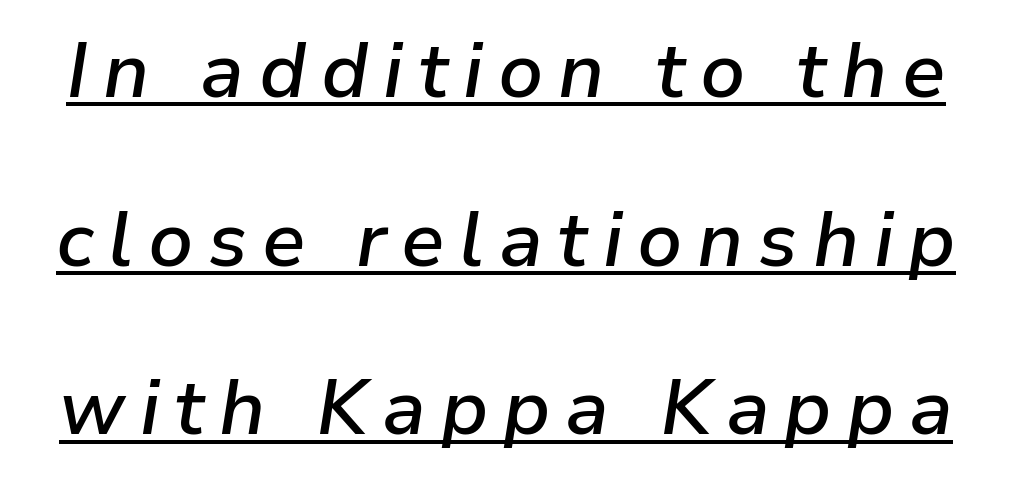
The image shows 77 px semibold type, italic (leaning right); set loose line spacing (2.19x), underlined; low stroke contrast and a medium x-height.
